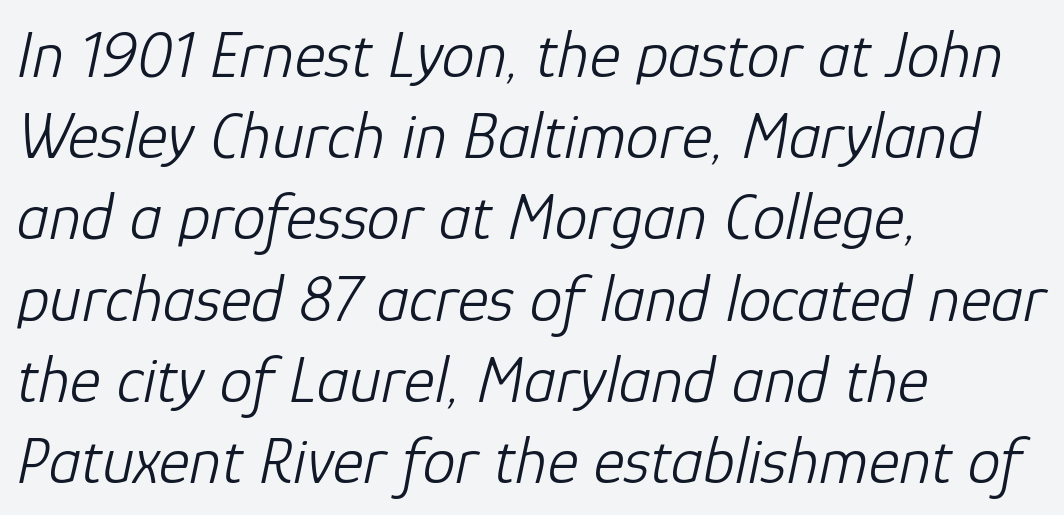
Q: Is the text bold? A: No.
Q: Is the text italic (slanted)? A: Yes, it leans right by about 12 degrees.
Q: Is the text underlined? A: No.
Q: How is the paragraph aligned? A: Left-aligned.
Q: Is the spacing between letters normal or unusually wide? A: Normal.
Q: Width (condensed, normal, or wide)? A: Normal.
Q: Stroke contrast? A: Low.
Q: x-height? A: Medium.
Q: Monospaced? A: No.
